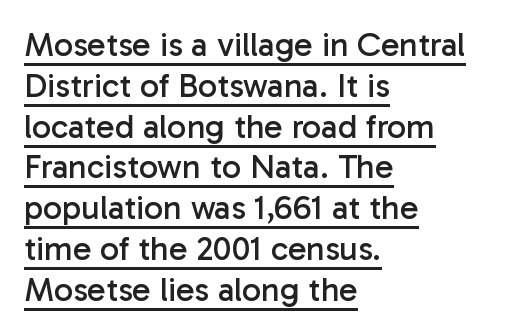
Q: Is the text bold? A: No.
Q: Is the text italic (slanted)? A: No, it is upright.
Q: Is the typeface a serif or a sans-serif typeface? A: Sans-serif.
Q: Is the text underlined? A: Yes.
Q: How is the paragraph aligned? A: Left-aligned.
Q: Is the spacing between letters normal or unusually wide? A: Normal.
Q: Width (condensed, normal, or wide)? A: Normal.
Q: Stroke contrast? A: Low.
Q: x-height? A: Medium.
Q: Monospaced? A: No.
